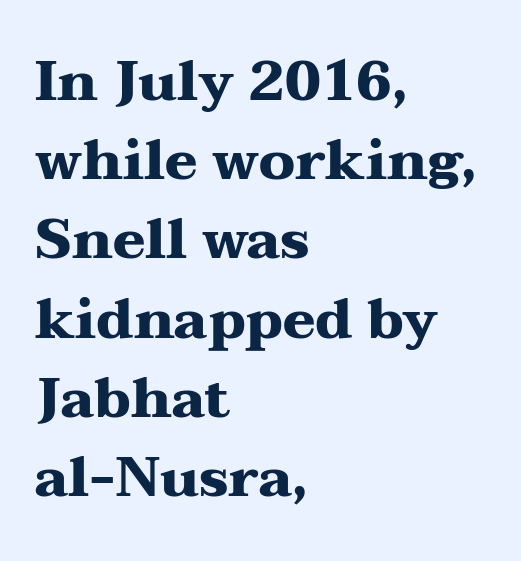
Students, observe: this is what conventionally led text looks like. Is the letter spacing exaggerated? No — it looks like the ordinary default. A typesetter would call this proportional, since set widths differ per character. Caption: bold face, heavy strokes. Unmarked baselines from the first word to the last.
